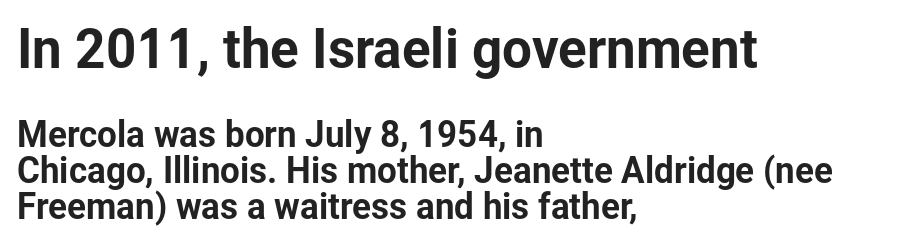
Q: Is the text italic (slanted)? A: No, it is upright.
Q: Is the typeface a serif or a sans-serif typeface? A: Sans-serif.
Q: Is the text underlined? A: No.
Q: How is the paragraph aligned? A: Left-aligned.
Q: Is the spacing between letters normal or unusually wide? A: Normal.
Q: Is the spacing between lines tight, normal or loose? A: Tight.
Q: Which block of text is set in a larger size, the first (top) or the second (bottom)? A: The first (top) one.
Q: Width (condensed, normal, or wide)? A: Normal.
Q: Stroke contrast? A: Low.
Q: x-height? A: Medium.
Q: Monospaced? A: No.
